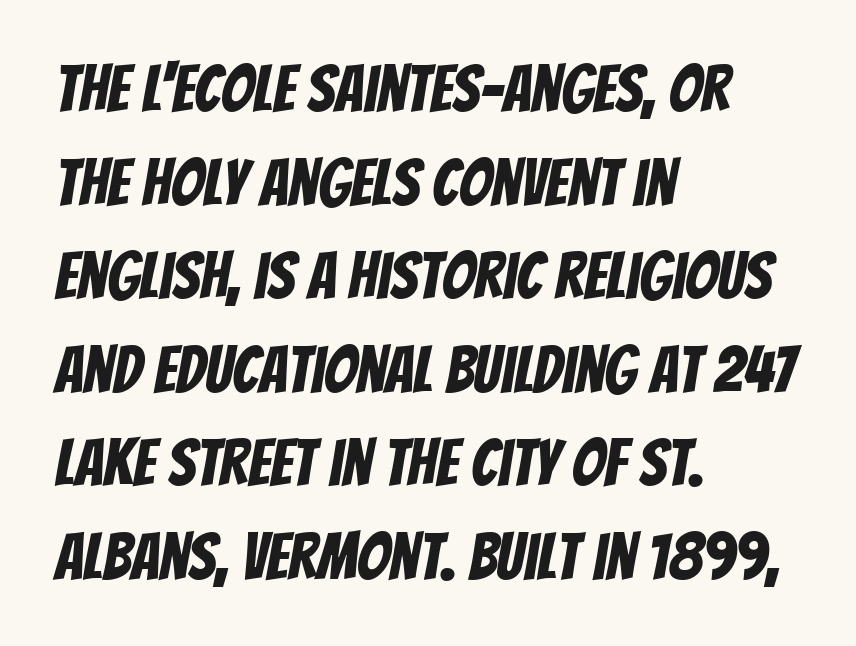
The image shows 65 px condensed sans-serif type; set left-aligned, normal line spacing (1.44x), normal letter spacing, not underlined; low stroke contrast and a large x-height.
